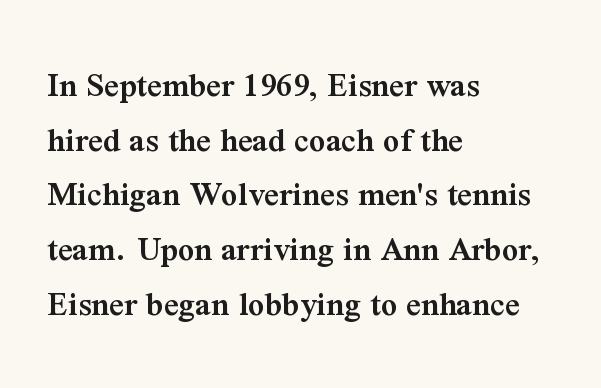
The image shows 36 px semibold serif type, upright; set left-aligned, normal line spacing (1.52x), normal letter spacing, not underlined; medium stroke contrast and a medium x-height.
